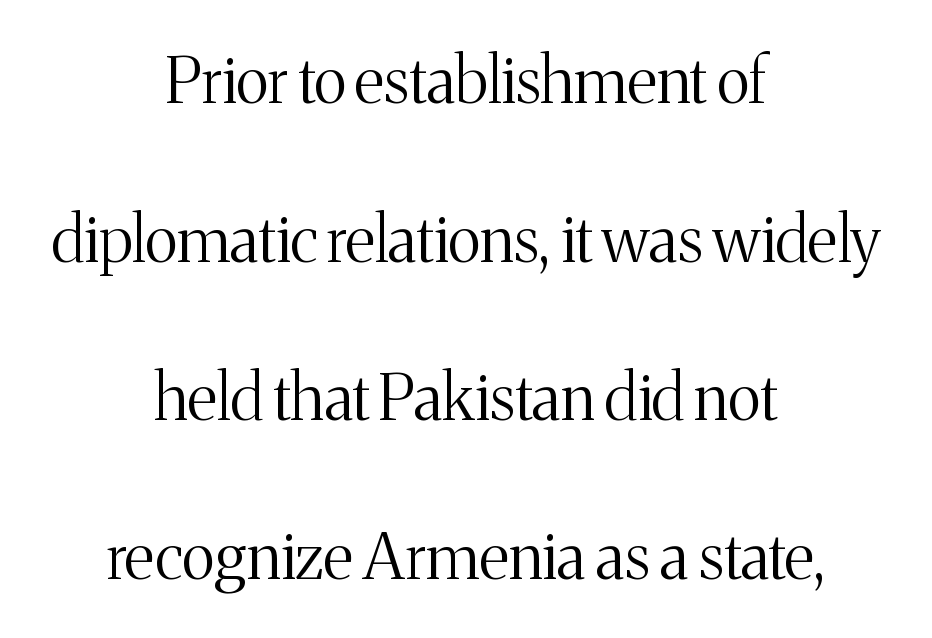
Q: Is the text bold? A: No.
Q: Is the text italic (slanted)? A: No, it is upright.
Q: Is the typeface a serif or a sans-serif typeface? A: Serif.
Q: Is the text underlined? A: No.
Q: How is the paragraph aligned? A: Centered.
Q: Is the spacing between letters normal or unusually wide? A: Normal.
Q: Is the spacing between lines tight, normal or loose? A: Loose.
Q: Width (condensed, normal, or wide)? A: Normal.
Q: Stroke contrast? A: Medium.
Q: x-height? A: Medium.
Q: Monospaced? A: No.
